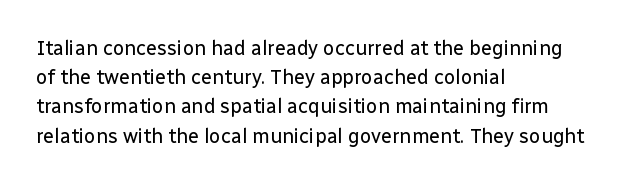
A normal amount of white space separates one row of letters from the next. The foot of each line stays bare and open. The ragged edge is on the right, which tells us the setting is flush left. This sample uses an upright cut, with every glyph sitting square on the baseline. No chunkiness to these letters — they're not bold. Does extra space separate the letters? No, they use regular spacing.
